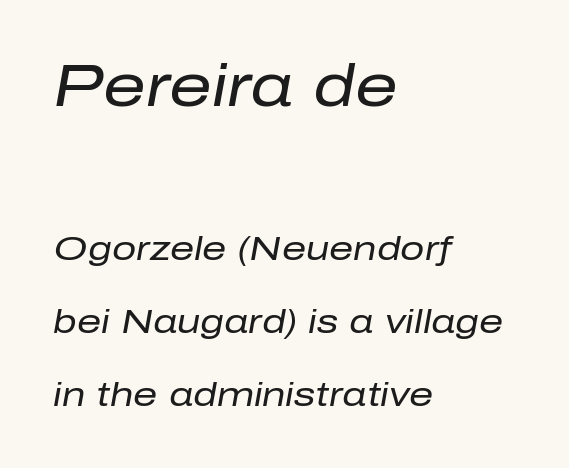
Quick note: interline space is abundant. Size contrast runs from large at the top to small at the bottom. Plain, unruled lines of type. Nothing unusual about the tracking: characters are spaced as the font intends. The letters look calm and open, with moderate or lighter stems. One-word summary of the alignment: left.
